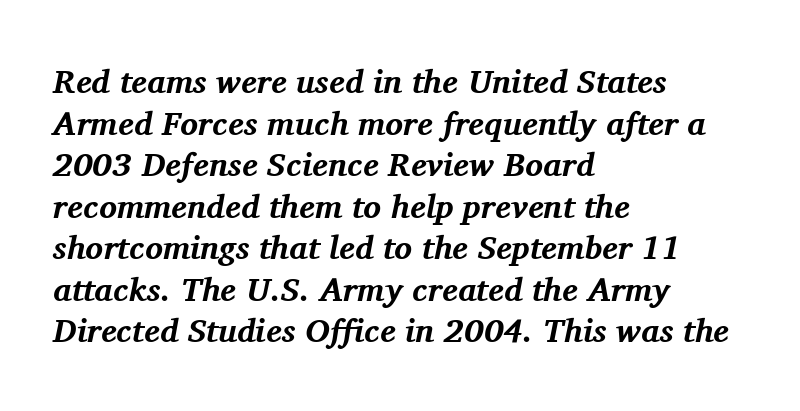
Q: Is the text bold? A: Yes.
Q: Is the text italic (slanted)? A: Yes, it leans right by about 11 degrees.
Q: Is the typeface a serif or a sans-serif typeface? A: Serif.
Q: Is the text underlined? A: No.
Q: How is the paragraph aligned? A: Left-aligned.
Q: Is the spacing between letters normal or unusually wide? A: Normal.
Q: Is the spacing between lines tight, normal or loose? A: Normal.
Q: Width (condensed, normal, or wide)? A: Normal.
Q: Stroke contrast? A: Medium.
Q: x-height? A: Medium.
Q: Monospaced? A: No.
